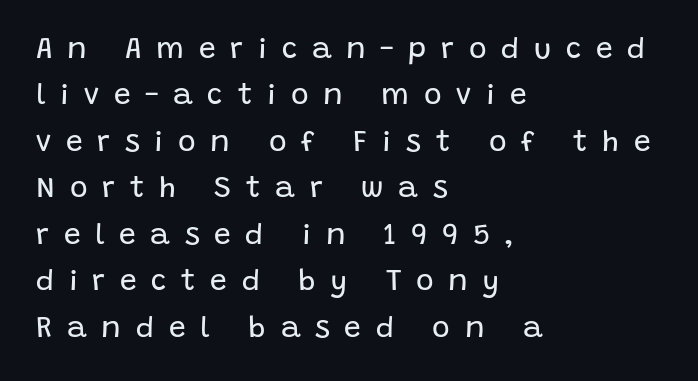
{"serif": "no", "italic": "no", "bold": "no", "weight": "regular", "width": "normal", "stroke_contrast": "low", "x_height": "large", "monospaced": "no", "underline": "no", "align": "left", "line_spacing": "normal", "line_spacing_ratio": 1.55, "letter_spacing": "wide", "letter_spacing_em": 0.49, "glyph_px": 30}
